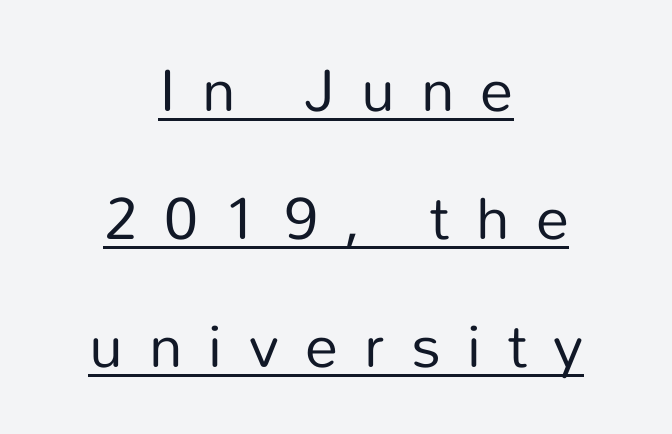
The image shows 66 px regular-weight sans-serif type, upright; set centered, loose line spacing (1.94x), unusually wide letter spacing (+0.4 em), underlined; low stroke contrast and a medium x-height.
